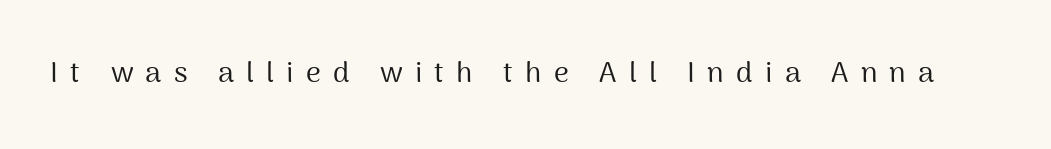
{"serif": "no", "italic": "no", "bold": "no", "weight": "regular", "width": "normal", "stroke_contrast": "medium", "x_height": "medium", "monospaced": "no", "underline": "no", "letter_spacing": "wide", "letter_spacing_em": 0.42, "glyph_px": 29}
